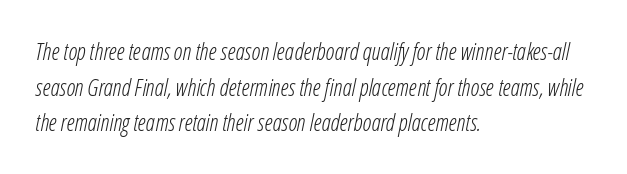
{"italic": "yes", "lean": "right", "slant_degrees": 12, "bold": "no", "underline": "no", "align": "left", "line_spacing": "normal", "line_spacing_ratio": 1.55, "letter_spacing": "normal", "letter_spacing_em": 0.0, "glyph_px": 23}
